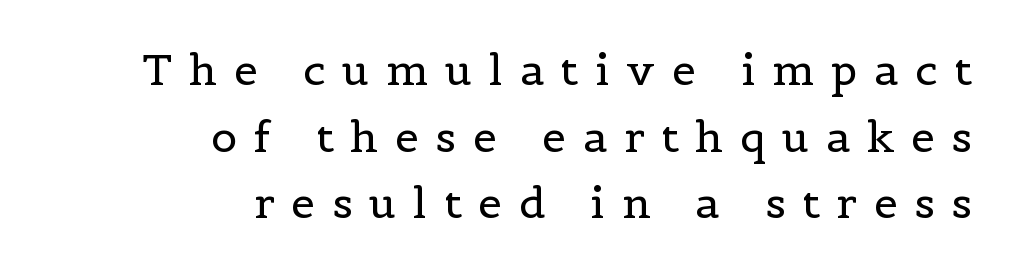
Substantial extra tracking has been applied to these lines. This rendering employs a face with finishing strokes, i.e., a serif. Think of a printed novel: that variable character pitch is what you see here. Lines of text with bare space underneath. Weight: regular or lighter.
